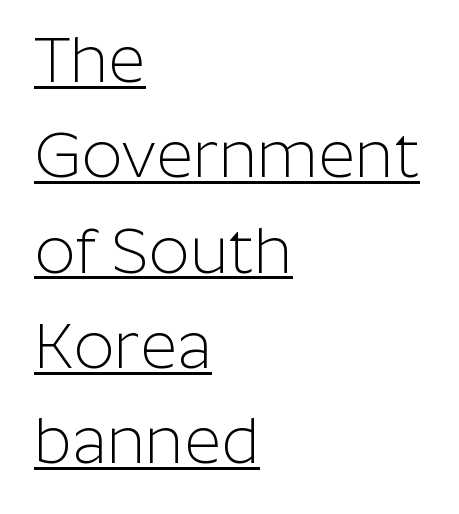
Classification — sans serif. Bold? No — there's no thickening of the strokes. The passage shown is underscored from start to finish. Visually the block forms a straight wall on the left and a jagged coastline on the right. Normally led — the rows are evenly, conventionally spaced. Italic? Not at all — the glyphs are vertical.
